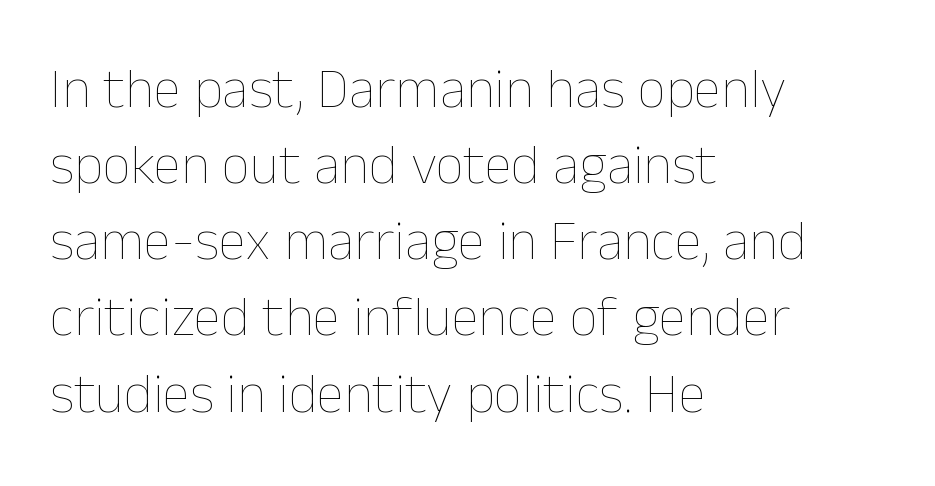
{"italic": "no", "bold": "no", "weight": "thin", "width": "normal", "stroke_contrast": "low", "x_height": "medium", "monospaced": "no", "underline": "no", "align": "left", "line_spacing": "normal", "line_spacing_ratio": 1.36, "letter_spacing": "normal", "letter_spacing_em": 0.0, "glyph_px": 56}
